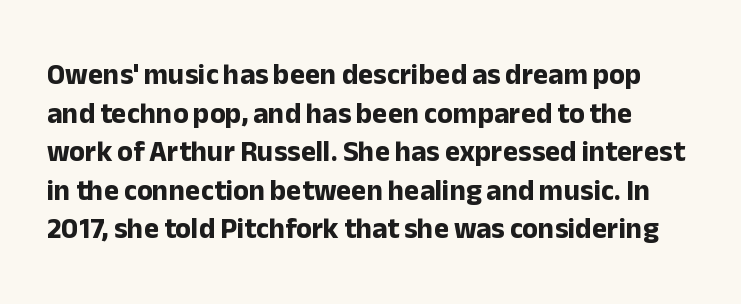
The image shows 29 px bold sans-serif type, upright; set normal line spacing (1.33x), normal letter spacing, not underlined; low stroke contrast and a medium x-height.
